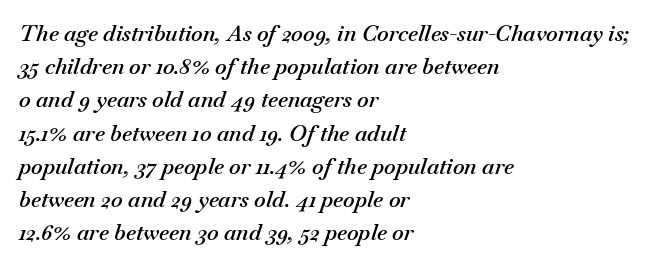
The image shows 22 px text type, italic (leaning right); set left-aligned, normal line spacing (1.51x), normal letter spacing, not underlined.
